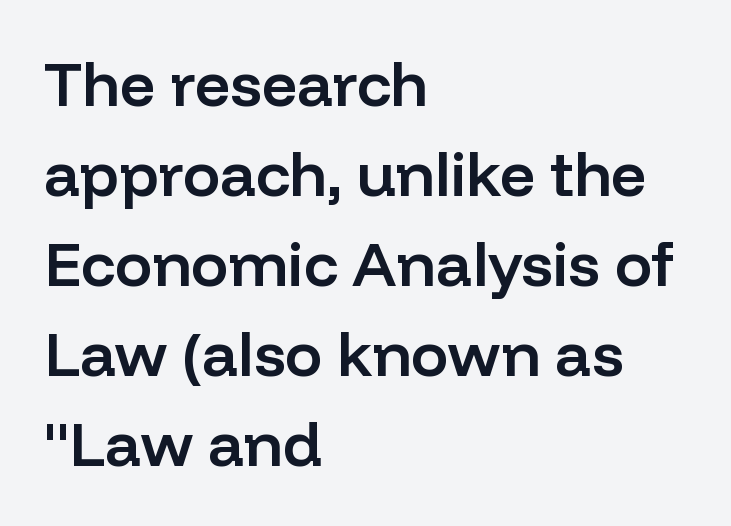
The image shows 62 px semibold sans-serif type, upright; set left-aligned, normal line spacing (1.45x), normal letter spacing, not underlined; low stroke contrast and a medium x-height.
